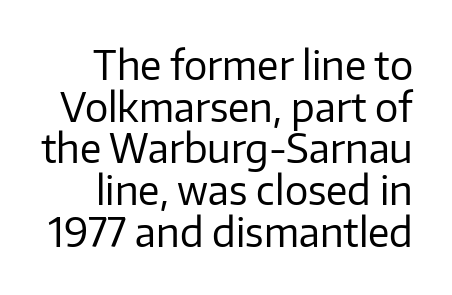
{"serif": "no", "italic": "no", "bold": "no", "weight": "regular", "width": "normal", "stroke_contrast": "low", "x_height": "medium", "monospaced": "no", "underline": "no", "line_spacing": "tight", "line_spacing_ratio": 1.07, "letter_spacing": "normal", "letter_spacing_em": 0.0, "glyph_px": 39}
